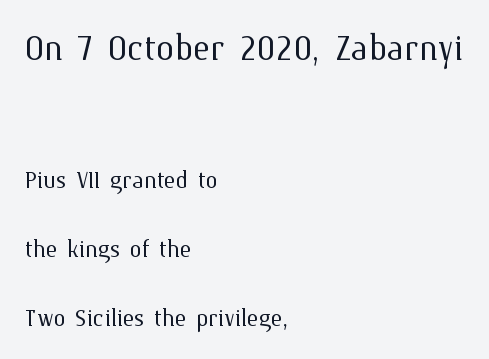
Here the designer chose a conventional face with non-uniform glyph widths. The letters sit at their default tracking, neither squeezed nor spread. Stroke mass is kept to a normal reading level or below. The font's upright variant was chosen for this text. Horizontal bands of white between lines are thick stripes. The passage is arranged the way most books set body copy — flush left.
